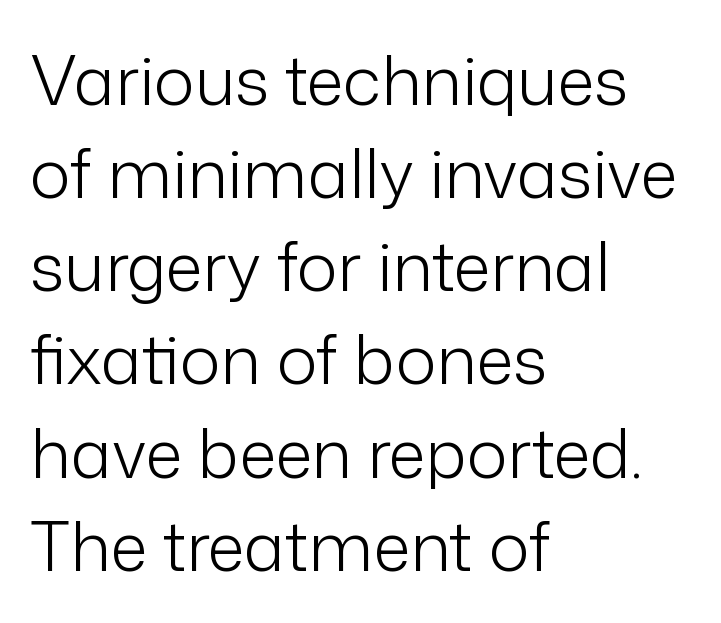
{"serif": "no", "italic": "no", "bold": "no", "weight": "light", "width": "normal", "stroke_contrast": "low", "x_height": "medium", "monospaced": "no", "underline": "no", "align": "left", "line_spacing": "normal", "line_spacing_ratio": 1.37, "letter_spacing": "normal", "letter_spacing_em": 0.0, "glyph_px": 68}
